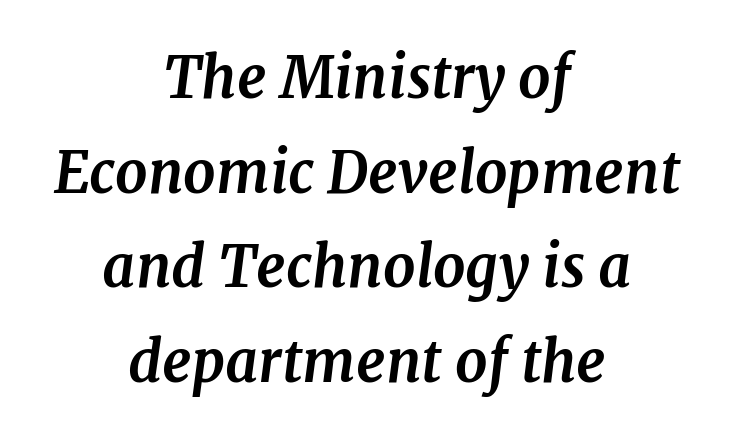
The image shows 57 px bold serif type, italic (leaning right); set centered, normal line spacing (1.66x), normal letter spacing, not underlined; medium stroke contrast and a medium x-height.
